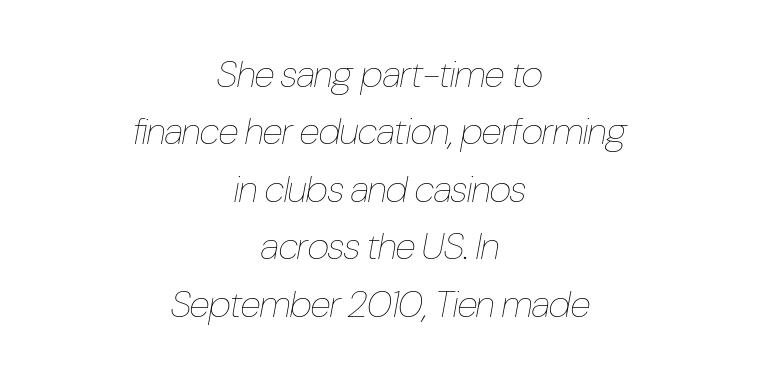
The image shows 38 px thin, condensed type, italic (leaning right); set centered, normal line spacing (1.51x), normal letter spacing, not underlined; low stroke contrast and a medium x-height.
